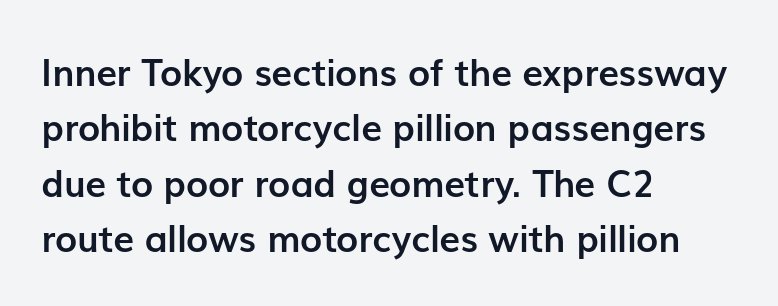
The lines in this sample share a left origin and differ only in where they stop. Set as a true bold cut, around the 700 mark. Compared with typical paragraphs, the rows here are spaced about the same. Beneath every word, the page is bare. Observe the absence of serifs on each vertical stroke in this sample. Inter-character spacing is left at the font's built-in metrics.
